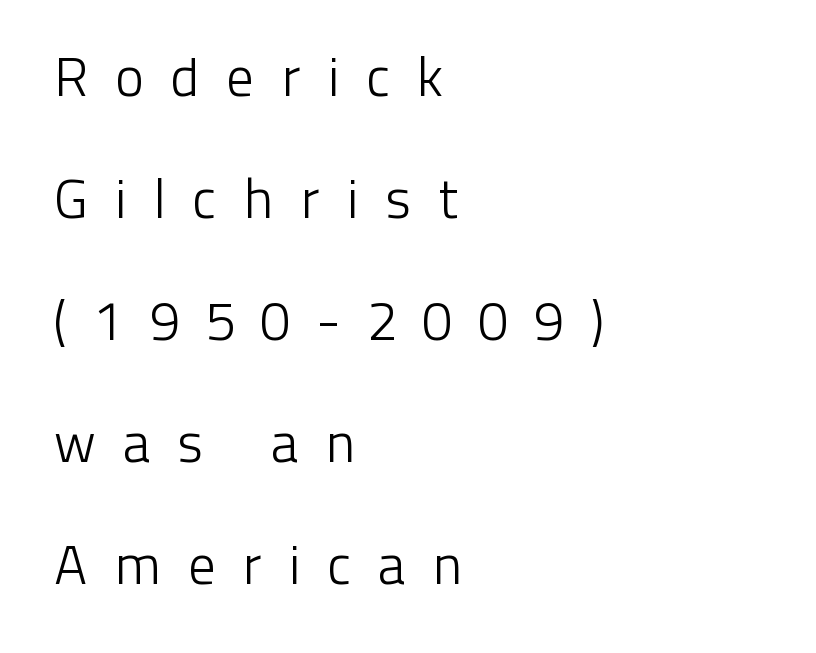
Q: Is the text bold? A: No.
Q: Is the text italic (slanted)? A: No, it is upright.
Q: Is the typeface a serif or a sans-serif typeface? A: Sans-serif.
Q: Is the text underlined? A: No.
Q: How is the paragraph aligned? A: Left-aligned.
Q: Is the spacing between letters normal or unusually wide? A: Unusually wide.
Q: Is the spacing between lines tight, normal or loose? A: Loose.
Q: Width (condensed, normal, or wide)? A: Normal.
Q: Stroke contrast? A: Low.
Q: x-height? A: Medium.
Q: Monospaced? A: No.
